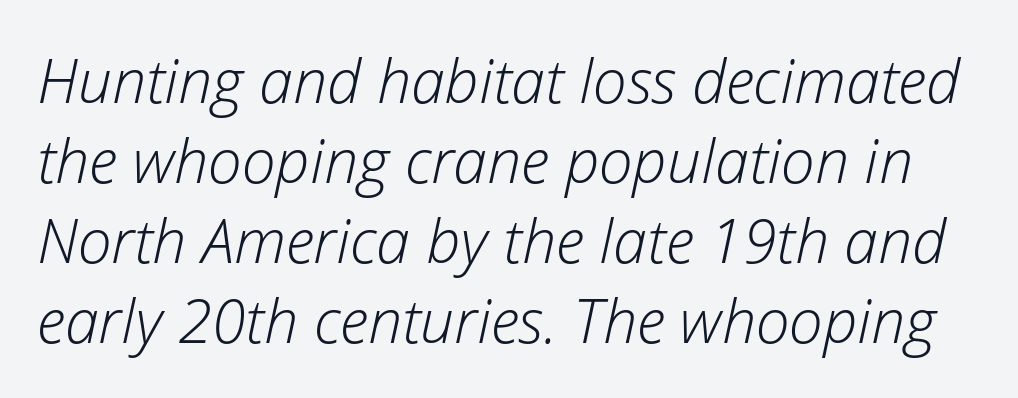
Q: Is the text bold? A: No.
Q: Is the text italic (slanted)? A: Yes, it leans right by about 12 degrees.
Q: Is the text underlined? A: No.
Q: Is the spacing between letters normal or unusually wide? A: Normal.
Q: Is the spacing between lines tight, normal or loose? A: Normal.
Q: Width (condensed, normal, or wide)? A: Normal.
Q: Stroke contrast? A: Low.
Q: x-height? A: Medium.
Q: Monospaced? A: No.
